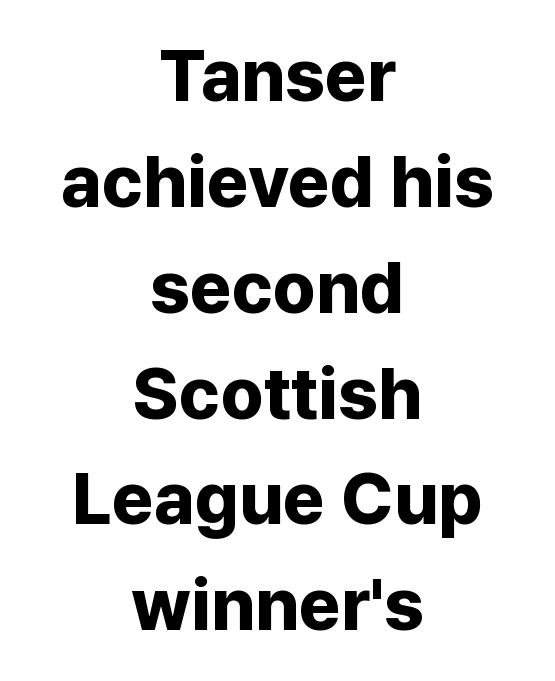
Q: Is the text bold? A: Yes.
Q: Is the text italic (slanted)? A: No, it is upright.
Q: Is the typeface a serif or a sans-serif typeface? A: Sans-serif.
Q: Is the text underlined? A: No.
Q: How is the paragraph aligned? A: Centered.
Q: Is the spacing between letters normal or unusually wide? A: Normal.
Q: Is the spacing between lines tight, normal or loose? A: Normal.
Q: Width (condensed, normal, or wide)? A: Normal.
Q: Stroke contrast? A: Low.
Q: x-height? A: Medium.
Q: Monospaced? A: No.
